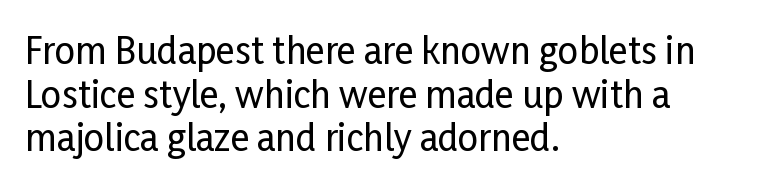
The image shows 36 px condensed sans-serif type, upright; set left-aligned, line spacing 1.21x, normal letter spacing, not underlined; low stroke contrast and a medium x-height.
